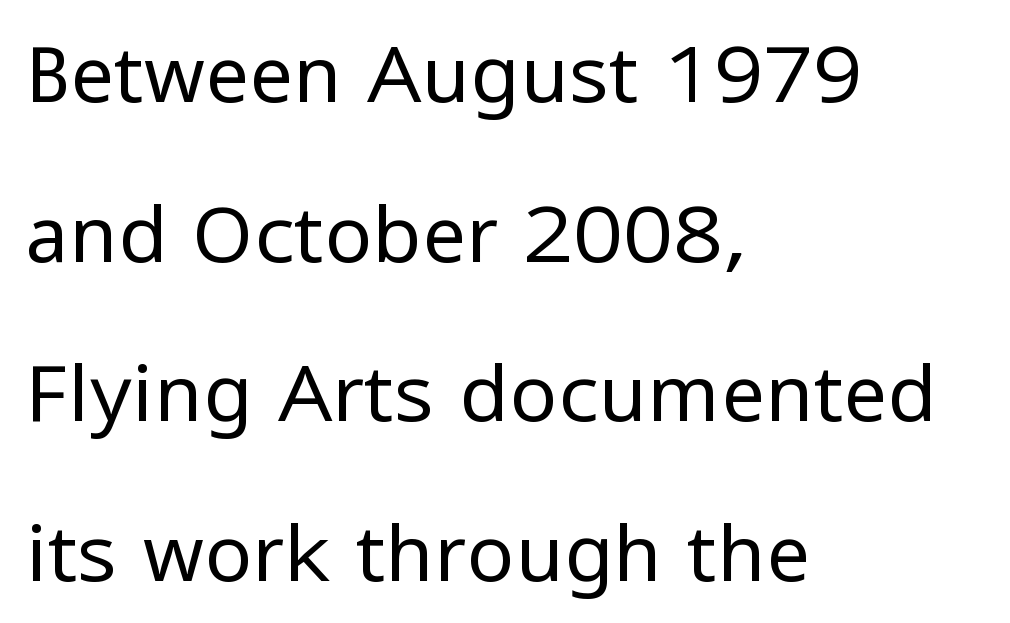
Each row of text sits above clean, open space. These lines keep a tight, regular rhythm from letter to letter. The passage shown is not bold in any degree. Does the lettering tilt? It doesn't — this is upright.
